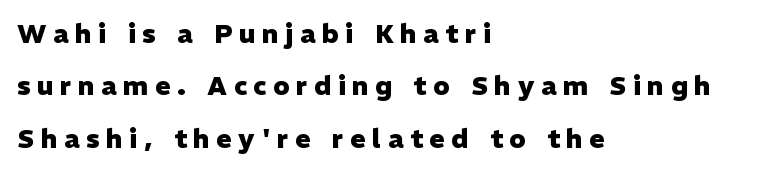
The image shows 26 px bold type, upright; set left-aligned, loose line spacing (2.01x), unusually wide letter spacing (+0.26 em), not underlined.
